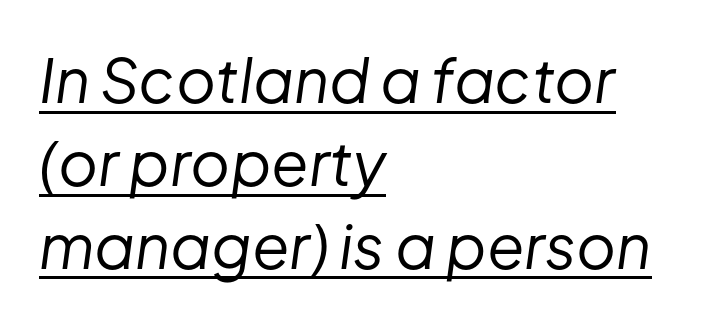
Q: Is the text bold? A: No.
Q: Is the text italic (slanted)? A: Yes, it leans right by about 8 degrees.
Q: Is the text underlined? A: Yes.
Q: How is the paragraph aligned? A: Left-aligned.
Q: Is the spacing between letters normal or unusually wide? A: Normal.
Q: Is the spacing between lines tight, normal or loose? A: Normal.
Q: Width (condensed, normal, or wide)? A: Normal.
Q: Stroke contrast? A: Low.
Q: x-height? A: Medium.
Q: Monospaced? A: No.
